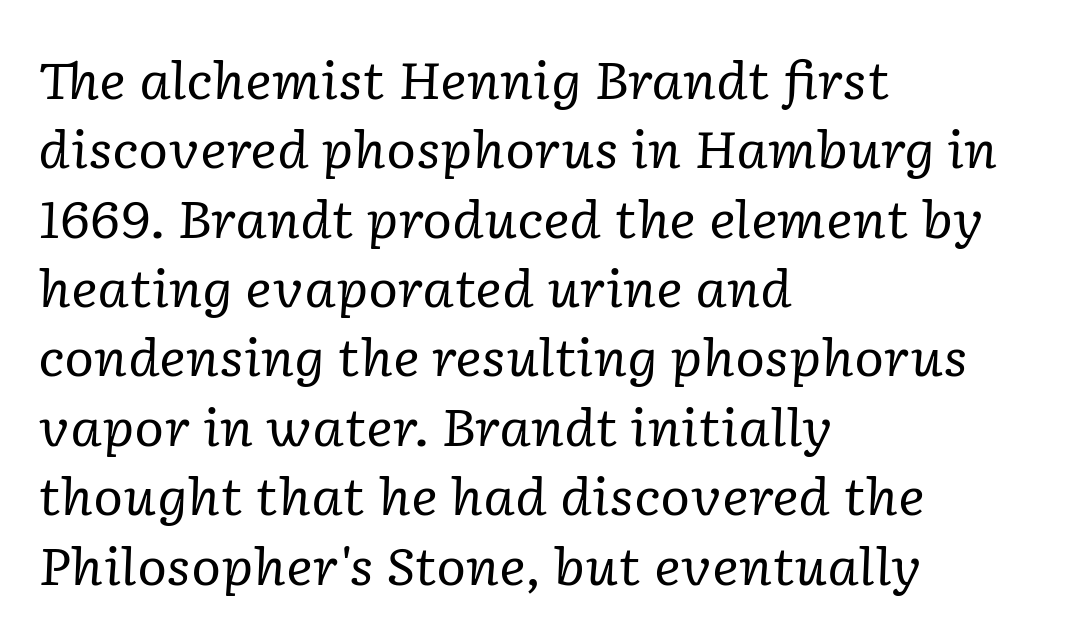
{"serif": "yes", "italic": "yes", "lean": "right", "slant_degrees": 2, "bold": "no", "weight": "regular", "width": "normal", "stroke_contrast": "low", "x_height": "medium", "monospaced": "no", "underline": "no", "align": "left", "line_spacing": "normal", "line_spacing_ratio": 1.36, "letter_spacing": "normal", "letter_spacing_em": 0.0, "glyph_px": 51}
